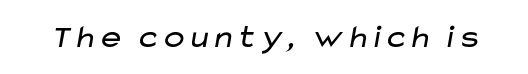
In terms of letterspacing, this is plain default setting. Is this a heavy cut? Hardly; it is regular or lighter. The font family rendered here belongs to the sans-serif group. The specimen omits any rule beneath the text block's lines. You could not count columns in this text — the font is proportionally spaced.
